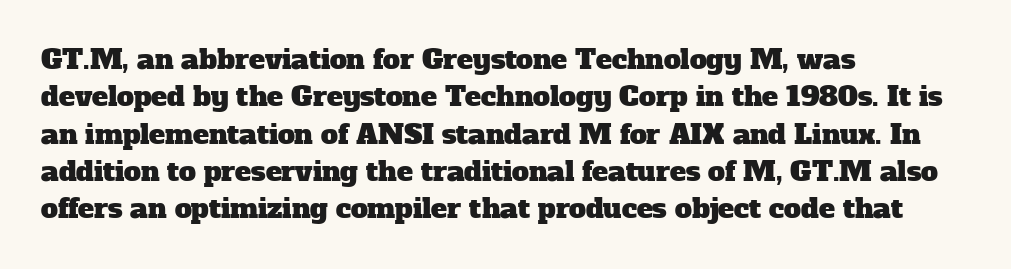
The image shows 27 px text type; set left-aligned, normal line spacing (1.38x), normal letter spacing, not underlined.
